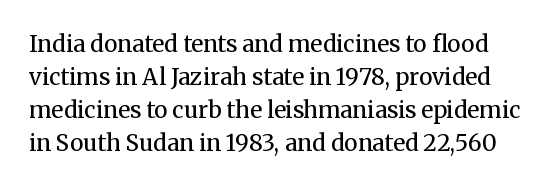
The gap between lines stays unmarked. Heft: none added — not bold. This rendering leaves character spacing at its baseline value. Do the letters lean? They stand straight. The rendering uses a moderate line-height, typical for paragraphs.
